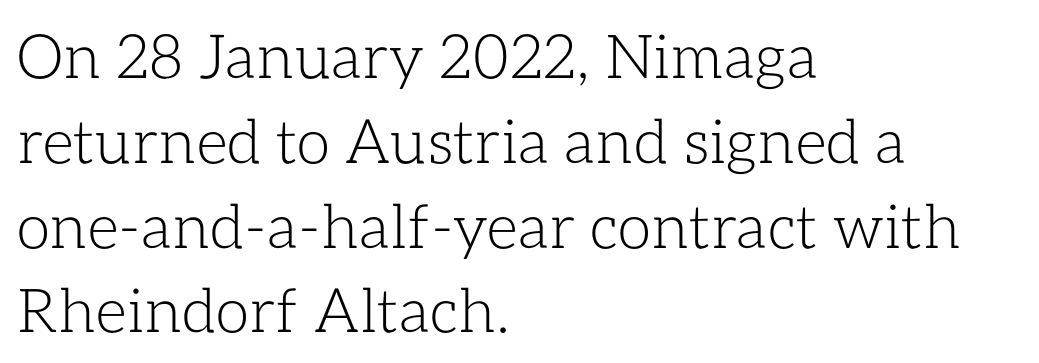
The image shows 61 px light type, upright; set left-aligned, normal line spacing (1.39x), normal letter spacing, not underlined; low stroke contrast and a medium x-height.
